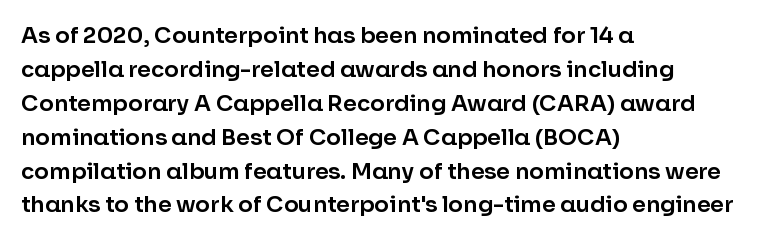
Inter-character spacing is left at the font's built-in metrics. A bare baseline throughout the passage. The typography opts for an upright posture over an oblique one. Casual observation: everything's shoved over to the left.
